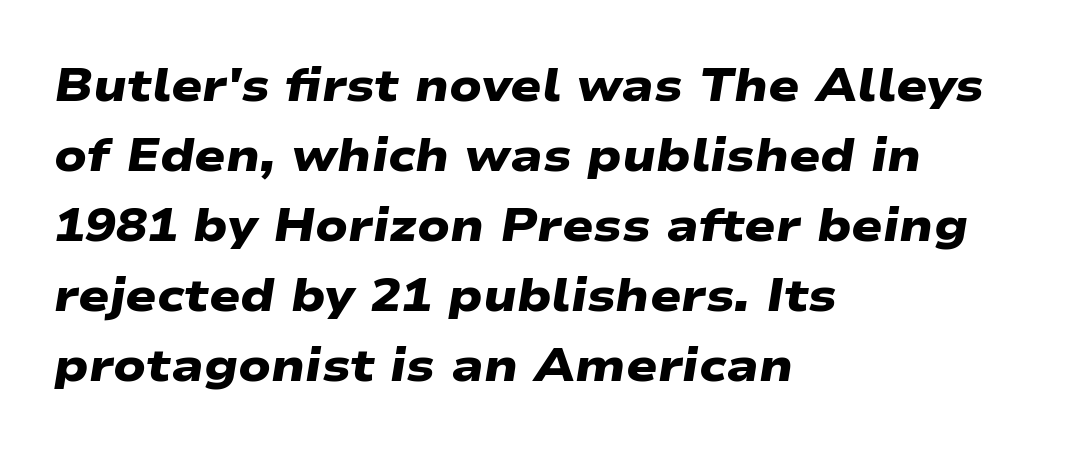
The lines in this sample share a left origin and differ only in where they stop. Students, note that the glyphs here touch the page at normal intervals. Underlining? Definitely not there. The passage shown stacks its lines at a standard gap. Font category for this specimen: sans-serif. Notice how thick the strokes are: this is what a full bold looks like.
